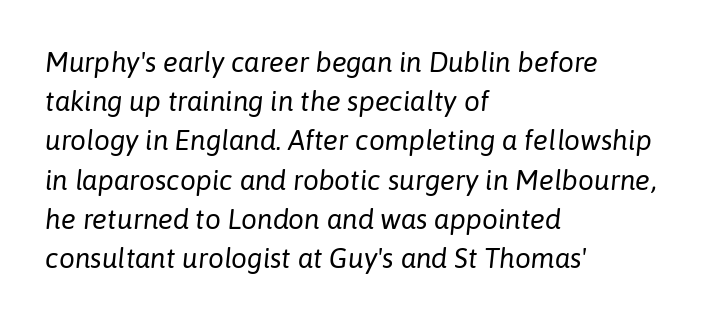
The typesetting does not lean heavy: it is not bold. The strip under each line holds only bare page. Is the block centered? No — it sits flush against the left margin. Whoever set this chose a conventional vertical rhythm. Here the designer chose a conventional face with non-uniform glyph widths.
